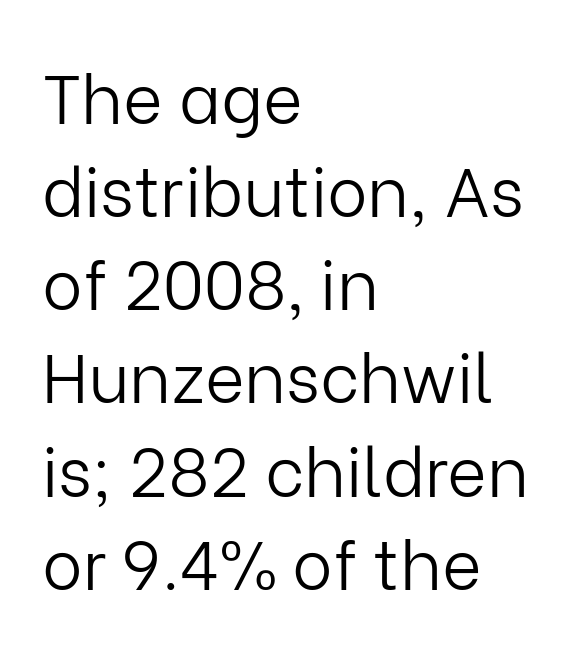
These glyphs show unthickened strokes, regular width or finer. The type sits square on the baseline with zero lean. This sample uses a sans-serif face. The words here are not underlined.
